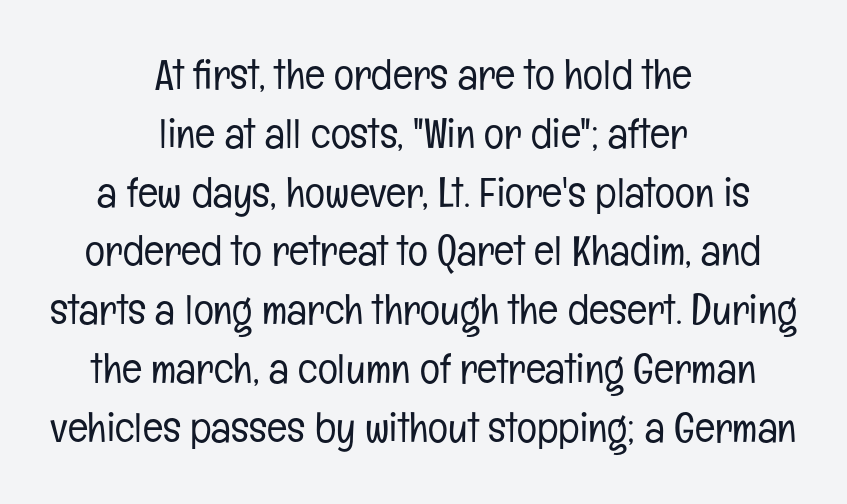
The type is set solid horizontally, with unmodified tracking. Glance below the letters and you will spot only blank space. The letters advance in unequal steps, a hallmark of proportional type. The line-height multiplier appears to be the usual default. Ascenders rise straight up at ninety degrees. The passage is arranged like a title page — every line centered.
